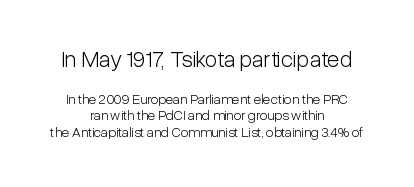
The typesetter chose a symmetrical, centered arrangement here. The tracking reads as untouched default to a designer's eye. You can tell it's not italic because the verticals are truly vertical. Is the lower block the larger one? No — the upper block carries the bigger type. Letters rest on an invisible, unmarked baseline. Is the type heavy? It reads as light-to-regular instead.
